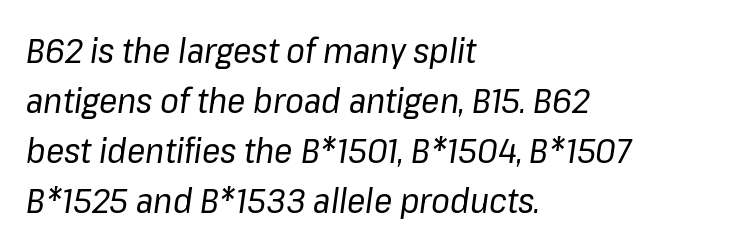
Proportional: the letters do not fall into vertical columns. Yep, that's italic — everything's leaning. Interline gaps are of average width in this sample. You could call the tracking neutral — neither tight nor loose. Rule under the text: the space is simply empty. The setting favours the left margin, as ordinary paragraphs usually do.
